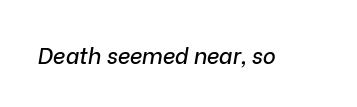
The image shows 22 px text type, italic (leaning right); set normal letter spacing, not underlined.
